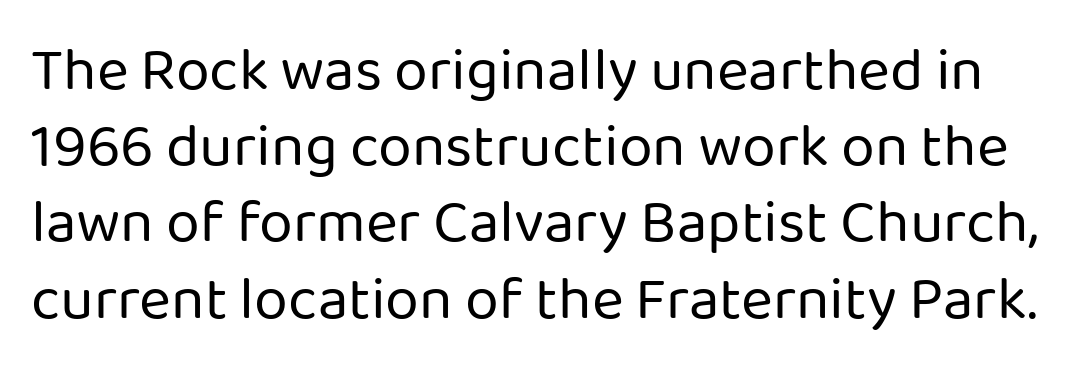
Quick note: underline off. Italic: no, the glyphs are upright roman. The face used here is proportionally spaced, like ordinary book or web type. Compared with typical paragraphs, the rows here are spaced about the same. Heaviness? Minimal to ordinary, like unemphasized prose.
